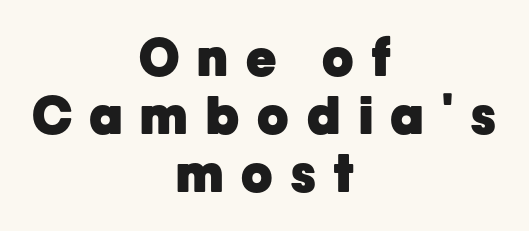
{"serif": "no", "italic": "no", "bold": "yes", "weight": "heavy", "width": "normal", "stroke_contrast": "low", "x_height": "medium", "monospaced": "no", "underline": "no", "align": "center", "line_spacing": "tight", "line_spacing_ratio": 1.14, "letter_spacing": "wide", "letter_spacing_em": 0.36, "glyph_px": 51}
